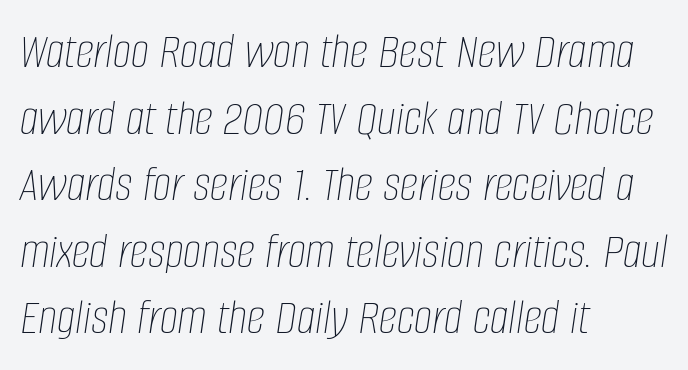
The image shows 52 px thin, condensed type, italic (leaning right); set left-aligned, normal line spacing (1.28x), normal letter spacing, not underlined; low stroke contrast and a large x-height.
